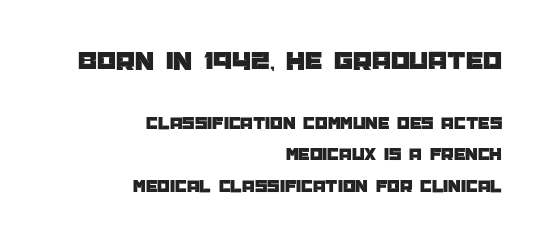
The image shows 27 px text type, upright; set right-aligned, line spacing 1.73x, normal letter spacing, not underlined; the first (top) block is 1.5x larger.
